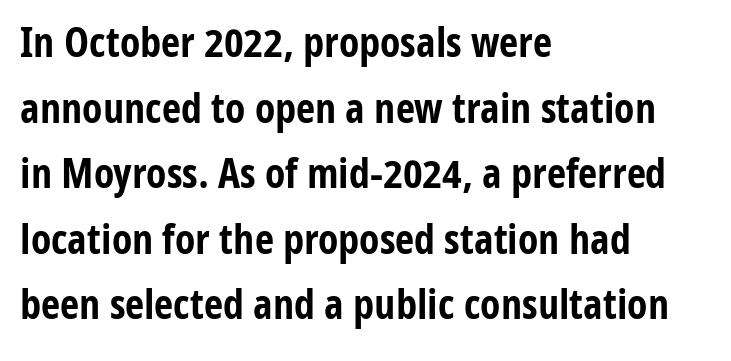
The image shows 42 px bold, condensed sans-serif type, upright; set left-aligned, normal line spacing (1.56x), normal letter spacing, not underlined; low stroke contrast and a medium x-height.
